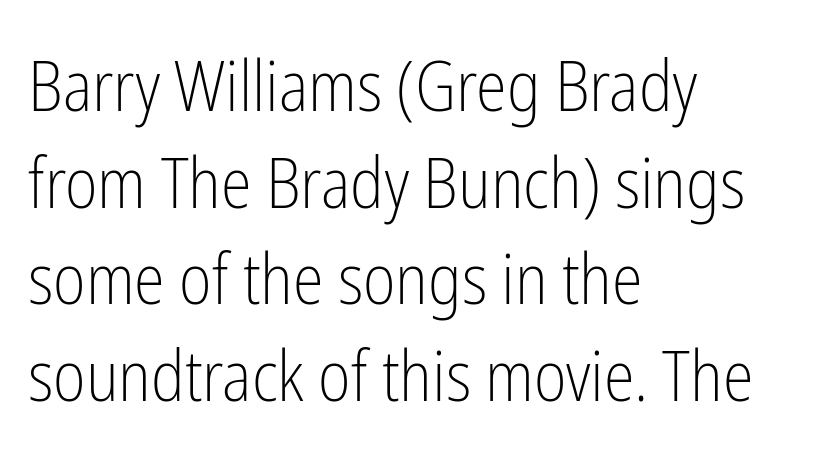
Rule under the text: the space is simply empty. Letters have the restrained weight of plain body copy at most. Character widths vary here, with narrow letters taking less room than wide ones. The rendering uses a moderate line-height, typical for paragraphs. Students, note that the glyphs here touch the page at normal intervals. If you drew a ruler down the left edge, every line would touch it.
